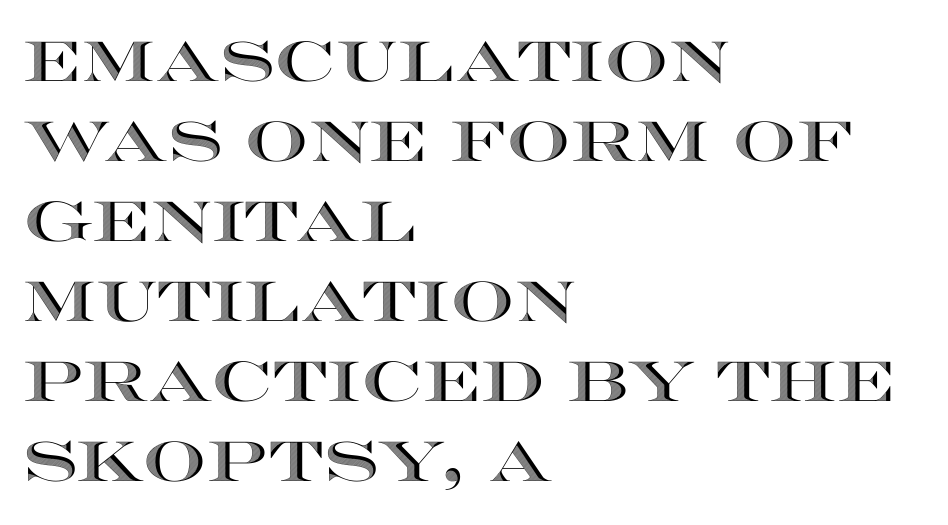
{"italic": "no", "width": "wide", "x_height": "large", "monospaced": "no", "underline": "no", "align": "left", "line_spacing": "normal", "line_spacing_ratio": 1.43, "letter_spacing": "normal", "letter_spacing_em": 0.0, "glyph_px": 56}
